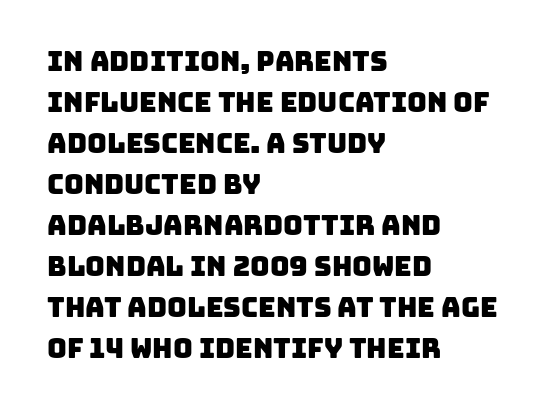
Q: Is the text underlined? A: No.
Q: How is the paragraph aligned? A: Left-aligned.
Q: Is the spacing between letters normal or unusually wide? A: Normal.
Q: Is the spacing between lines tight, normal or loose? A: Normal.
